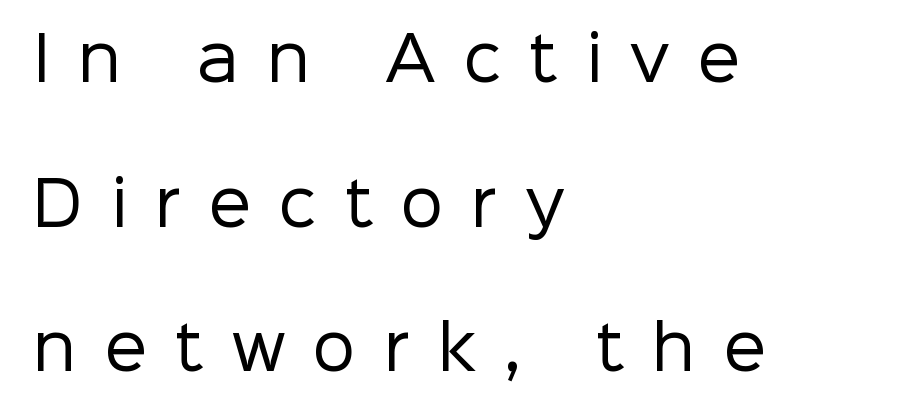
{"serif": "no", "italic": "no", "bold": "no", "weight": "regular", "width": "normal", "stroke_contrast": "low", "x_height": "medium", "monospaced": "no", "underline": "no", "align": "left", "line_spacing": "loose", "line_spacing_ratio": 2.41, "letter_spacing": "wide", "letter_spacing_em": 0.47, "glyph_px": 60}
